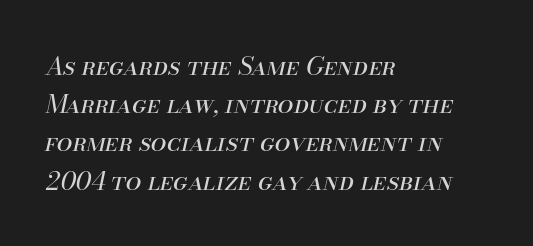
The image shows 25 px text type, italic (leaning right); set left-aligned, normal line spacing (1.53x), normal letter spacing, not underlined.
